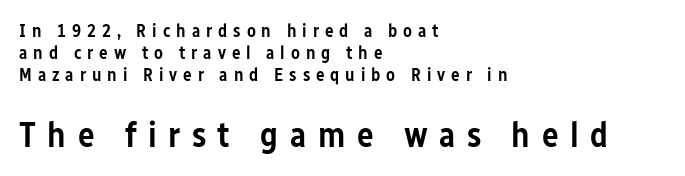
Q: Is the text bold? A: Semi-bold.
Q: Is the text italic (slanted)? A: No, it is upright.
Q: Is the typeface a serif or a sans-serif typeface? A: Sans-serif.
Q: Is the text underlined? A: No.
Q: How is the paragraph aligned? A: Left-aligned.
Q: Is the spacing between letters normal or unusually wide? A: Unusually wide.
Q: Which block of text is set in a larger size, the first (top) or the second (bottom)? A: The second (bottom) one.
Q: Width (condensed, normal, or wide)? A: Condensed.
Q: Stroke contrast? A: Low.
Q: x-height? A: Medium.
Q: Monospaced? A: No.
